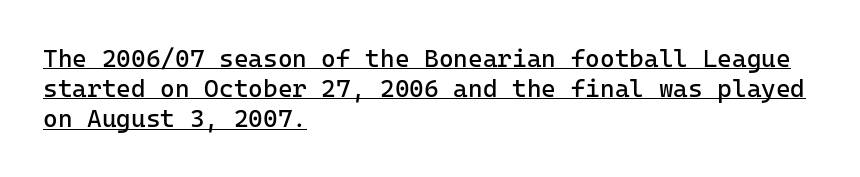
The image shows 25 px text type, upright; set left-aligned, line spacing 1.21x, normal letter spacing, underlined.
